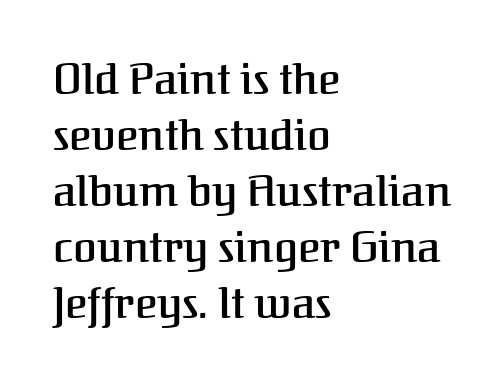
{"serif": "yes", "italic": "no", "bold": "semi", "weight": "semibold", "width": "normal", "stroke_contrast": "medium", "x_height": "medium", "monospaced": "no", "underline": "no", "align": "left", "line_spacing": "normal", "line_spacing_ratio": 1.3, "letter_spacing": "normal", "letter_spacing_em": 0.0, "glyph_px": 43}
